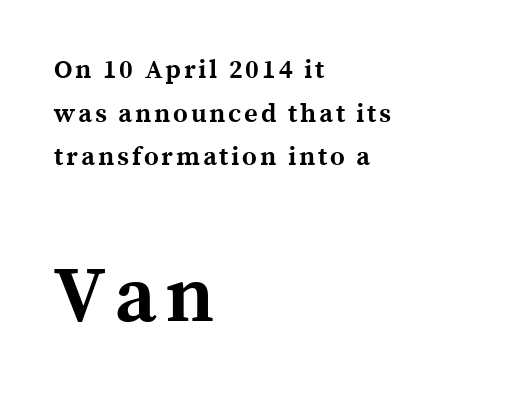
Type size steps up from the first block to the second. Does the weight exceed regular? Yes, all the way to bold. Quick note: interline space is typical. The letters advance in unequal steps, a hallmark of proportional type. Ascenders rise straight up at ninety degrees. Rule under the text: the space is simply empty.
